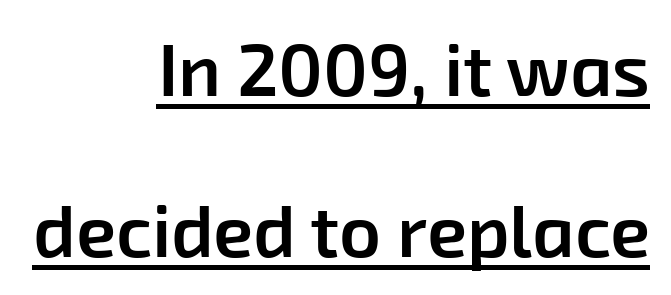
The typeface chosen for these lines omits serifs. Moderately thickened strokes mark this as semibold type. This rendering uses right alignment, leaving the left contour irregular. The gaps between neighbouring characters are ordinary and unremarkable. You could not count columns in this text — the font is proportionally spaced. Notice how a bar underscores the lettering throughout.
